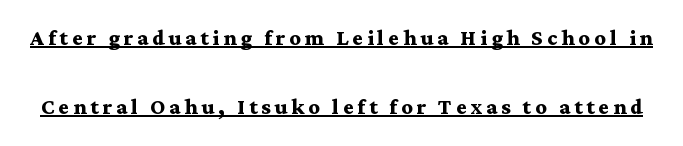
The image shows 28 px semibold, wide serif type, upright; set loose line spacing (2.45x), underlined; medium stroke contrast and a medium x-height.
